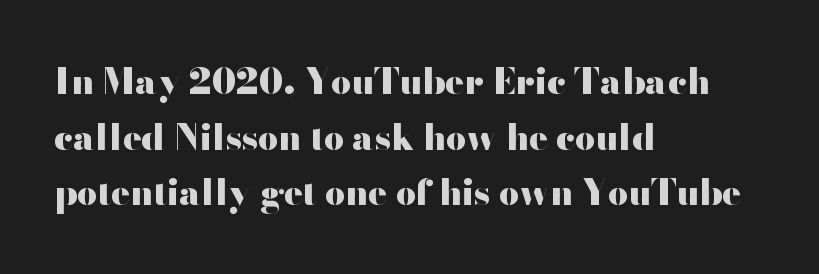
Q: Is the text bold? A: Yes.
Q: Is the text italic (slanted)? A: No, it is upright.
Q: Is the typeface a serif or a sans-serif typeface? A: Sans-serif.
Q: Is the text underlined? A: No.
Q: How is the paragraph aligned? A: Left-aligned.
Q: Is the spacing between letters normal or unusually wide? A: Normal.
Q: Is the spacing between lines tight, normal or loose? A: Normal.
Q: Width (condensed, normal, or wide)? A: Wide.
Q: Stroke contrast? A: High.
Q: x-height? A: Small.
Q: Monospaced? A: No.
